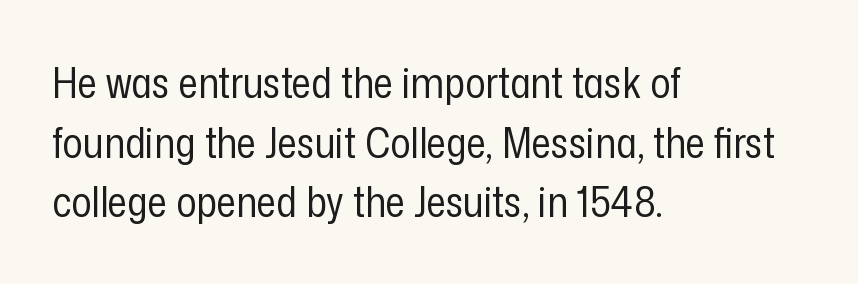
The image shows 42 px regular-weight, condensed sans-serif type, upright; set left-aligned, normal line spacing (1.42x), normal letter spacing, not underlined; low stroke contrast and a medium x-height.
